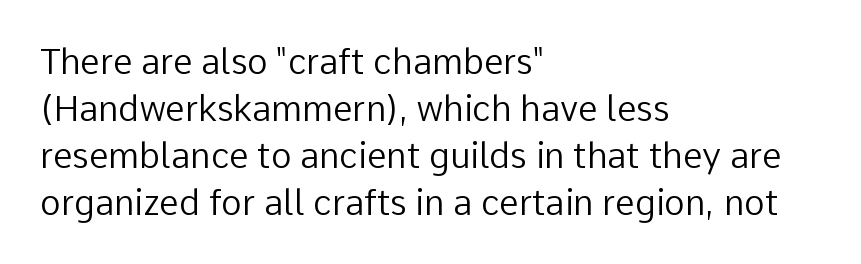
The image shows 35 px regular-weight sans-serif type, upright; set left-aligned, normal line spacing (1.34x), normal letter spacing, not underlined; low stroke contrast and a medium x-height.
